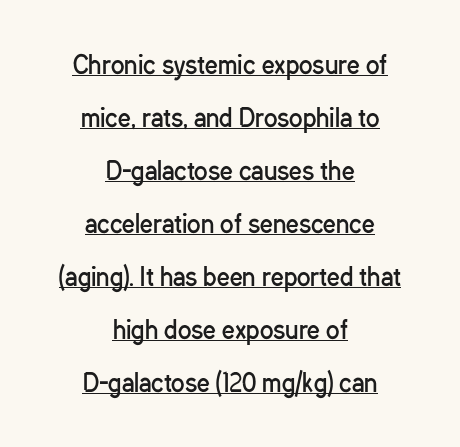
The image shows 25 px text type, upright; set centered, loose line spacing (2.12x), normal letter spacing, underlined.
